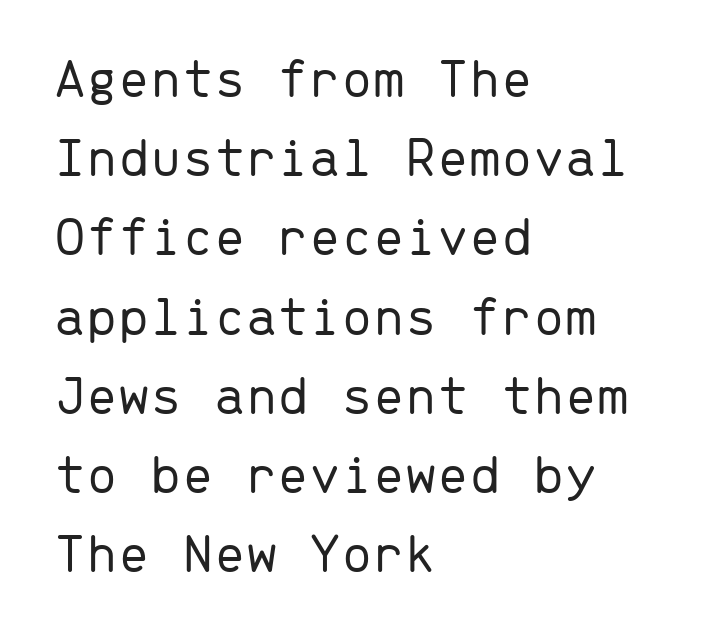
{"serif": "no", "italic": "no", "bold": "no", "weight": "light", "width": "normal", "stroke_contrast": "low", "x_height": "medium", "monospaced": "yes", "underline": "no", "align": "left", "line_spacing": "normal", "line_spacing_ratio": 1.39, "letter_spacing": "normal", "letter_spacing_em": 0.0, "glyph_px": 57}
